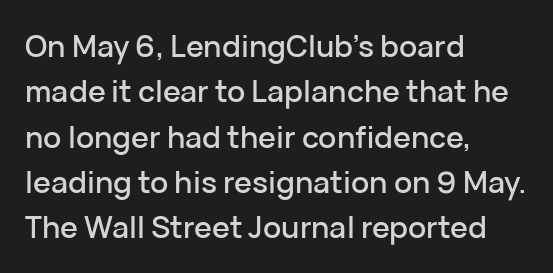
Rows of type keep a routine distance in the vertical direction. The letters stand straight up with perfectly vertical stems. The passage is arranged the way most books set body copy — flush left. A typesetter would call this proportional, since set widths differ per character. A typesetter would call this zero additional tracking.
